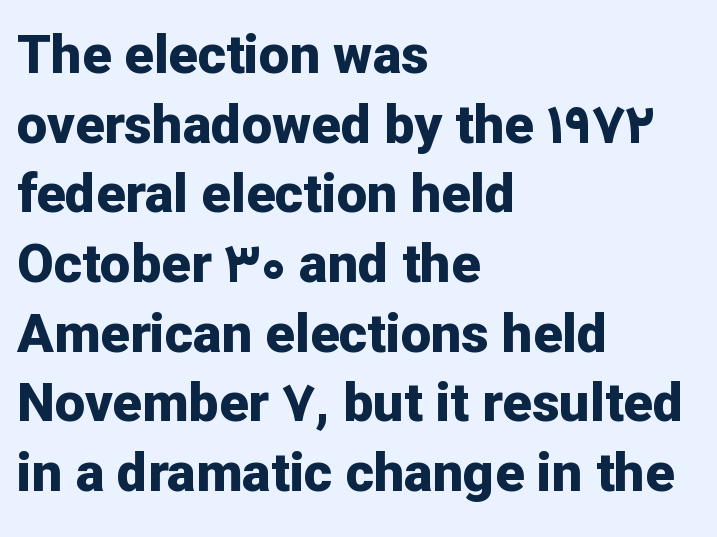
Q: Is the text bold? A: Yes.
Q: Is the text italic (slanted)? A: No, it is upright.
Q: Is the typeface a serif or a sans-serif typeface? A: Sans-serif.
Q: Is the text underlined? A: No.
Q: How is the paragraph aligned? A: Left-aligned.
Q: Is the spacing between letters normal or unusually wide? A: Normal.
Q: Is the spacing between lines tight, normal or loose? A: Normal.
Q: Width (condensed, normal, or wide)? A: Normal.
Q: Stroke contrast? A: Low.
Q: x-height? A: Medium.
Q: Monospaced? A: No.
